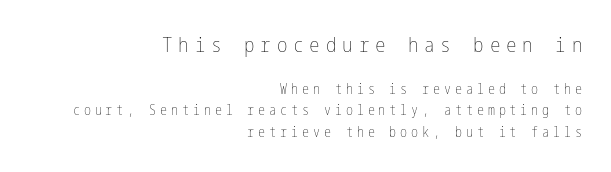
Reading down the block, your eye finds every line finishing at a fixed right position. Rows of type keep a routine distance in the vertical direction. Posture: vertical. There is plenty of visible air inserted between adjacent glyphs. Whoever set this made the first block the dominant, larger element.
